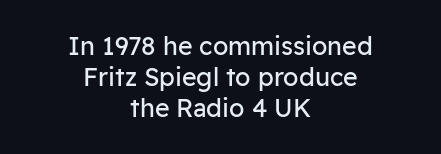
The image shows 25 px text type, upright; set centered, line spacing 1.24x, normal letter spacing, not underlined.
